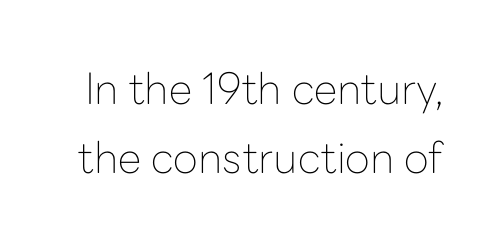
{"serif": "no", "italic": "no", "bold": "no", "weight": "thin", "width": "normal", "stroke_contrast": "low", "x_height": "medium", "monospaced": "no", "underline": "no", "line_spacing": "normal", "line_spacing_ratio": 1.6, "letter_spacing": "normal", "letter_spacing_em": 0.0, "glyph_px": 43}
